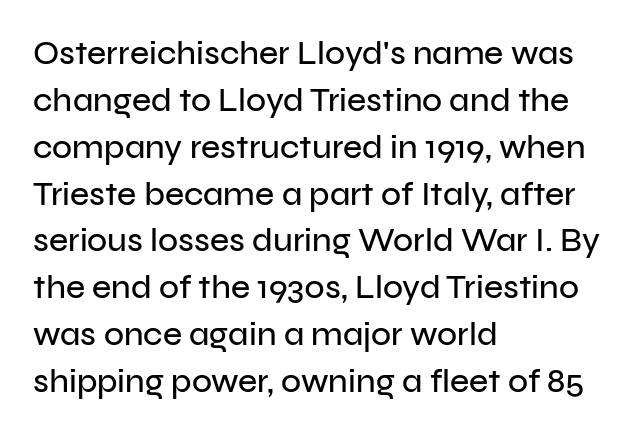
Q: Is the text italic (slanted)? A: No, it is upright.
Q: Is the typeface a serif or a sans-serif typeface? A: Sans-serif.
Q: Is the text underlined? A: No.
Q: How is the paragraph aligned? A: Left-aligned.
Q: Is the spacing between letters normal or unusually wide? A: Normal.
Q: Is the spacing between lines tight, normal or loose? A: Normal.
Q: Width (condensed, normal, or wide)? A: Normal.
Q: Stroke contrast? A: Low.
Q: x-height? A: Medium.
Q: Monospaced? A: No.
